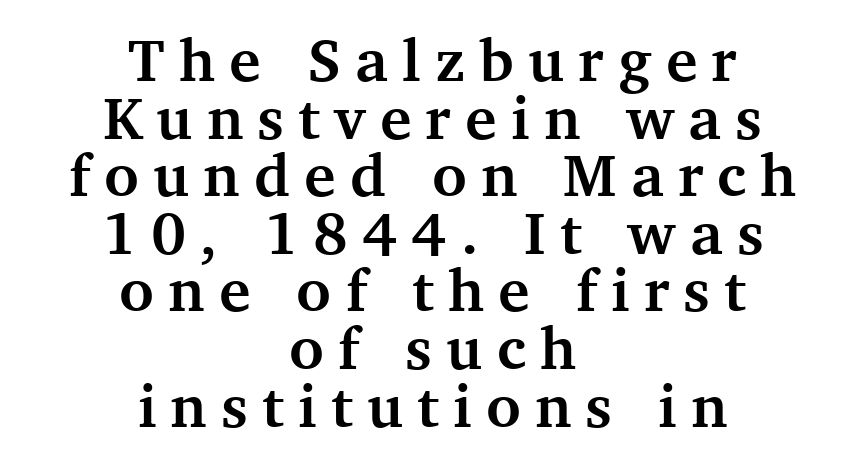
A typesetter would label this face a serif. Is the letter spacing exaggerated? Yes — the characters are pushed far apart. Style check: upright. Each letter keeps its own natural width here, so spacing adapts to shape. Caption: bold face, heavy strokes. Leading: reduced.
